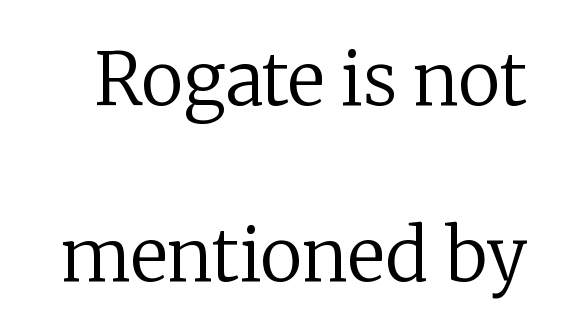
{"serif": "yes", "italic": "no", "bold": "no", "weight": "regular", "width": "normal", "stroke_contrast": "low", "x_height": "medium", "monospaced": "no", "underline": "no", "line_spacing": "loose", "line_spacing_ratio": 2.45, "letter_spacing": "normal", "letter_spacing_em": 0.0, "glyph_px": 72}
